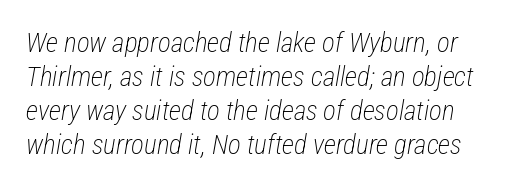
Q: Is the text bold? A: No.
Q: Is the text italic (slanted)? A: Yes, it leans right by about 12 degrees.
Q: Is the text underlined? A: No.
Q: How is the paragraph aligned? A: Left-aligned.
Q: Is the spacing between letters normal or unusually wide? A: Normal.
Q: Is the spacing between lines tight, normal or loose? A: Normal.
